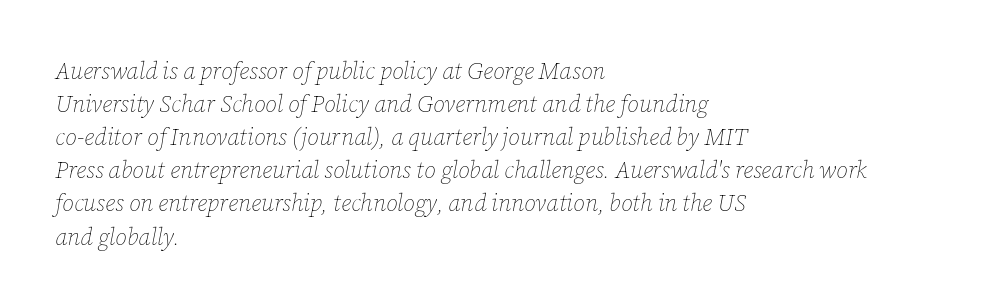
Q: Is the text bold? A: No.
Q: Is the text italic (slanted)? A: Yes, it leans right by about 12 degrees.
Q: Is the text underlined? A: No.
Q: How is the paragraph aligned? A: Left-aligned.
Q: Is the spacing between letters normal or unusually wide? A: Normal.
Q: Is the spacing between lines tight, normal or loose? A: Normal.
